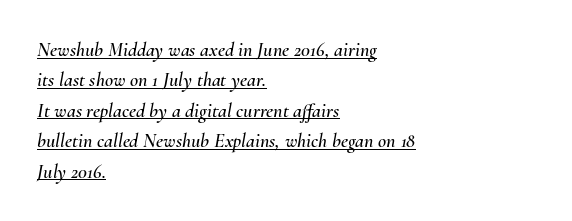
{"italic": "yes", "lean": "right", "slant_degrees": 10, "underline": "yes", "align": "left", "line_spacing": "normal", "line_spacing_ratio": 1.52, "letter_spacing": "normal", "letter_spacing_em": 0.0, "glyph_px": 20}
